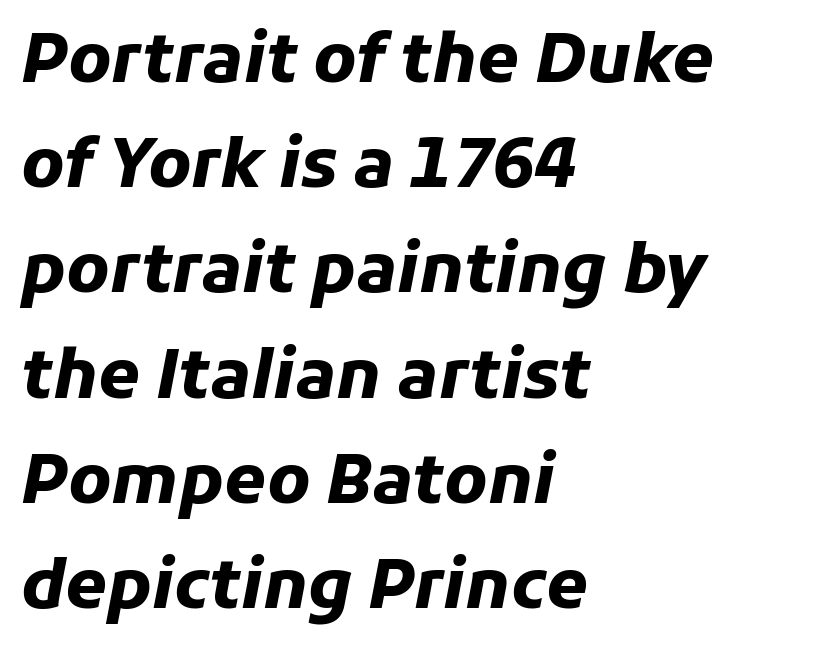
This sample is left-justified, so line endings fall wherever the words run out. Underline: absent. Reading down the column, the eye jumps a familiar distance to each next line. The sample has been set heavy, in full bold.
